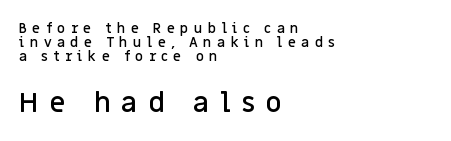
{"serif": "no", "italic": "no", "bold": "semi", "weight": "semibold", "width": "normal", "stroke_contrast": "low", "x_height": "large", "monospaced": "no", "underline": "no", "align": "left", "line_spacing": "tight", "line_spacing_ratio": 1.01, "letter_spacing": "wide", "letter_spacing_em": 0.38, "larger_block": "second", "size_ratio": 2.0, "glyph_px": 28}
